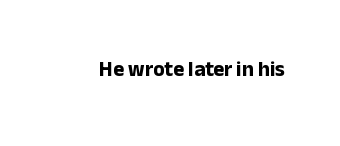
Q: Is the text bold? A: Yes.
Q: Is the text italic (slanted)? A: No, it is upright.
Q: Is the text underlined? A: No.
Q: Is the spacing between letters normal or unusually wide? A: Normal.
